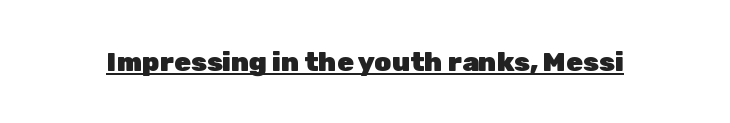
The letters stand straight up with perfectly vertical stems. Between one letter and the next there's only the usual sliver of space. Underlining? Definitely there. Strokes here are thick enough to call this a true bold.
